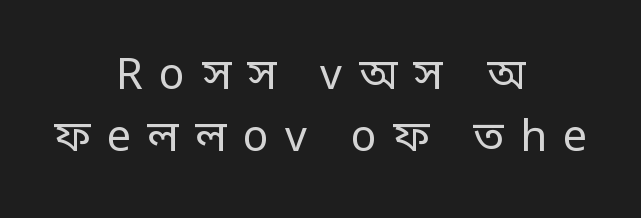
The image shows 43 px regular-weight, condensed sans-serif type, upright; set centered, normal line spacing (1.44x), unusually wide letter spacing (+0.38 em), not underlined; low stroke contrast.
